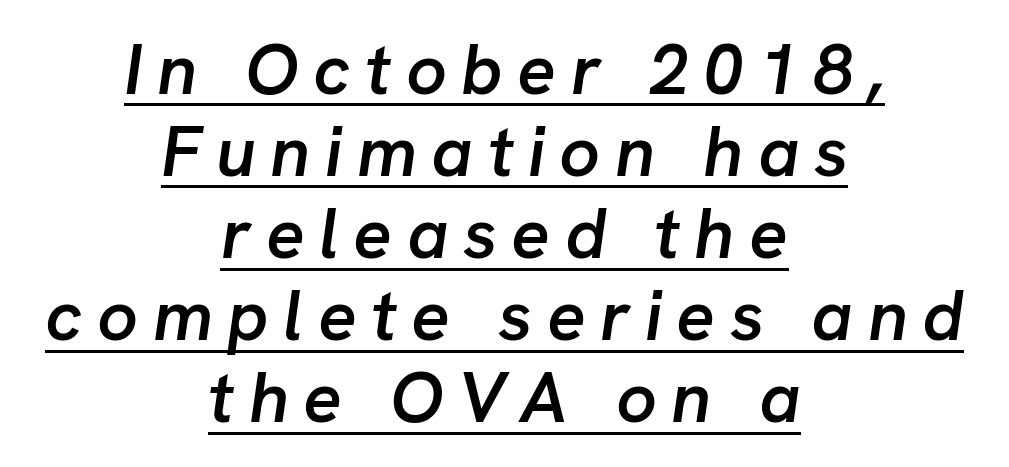
Q: Is the text bold? A: Semi-bold.
Q: Is the text italic (slanted)? A: Yes, it leans right by about 8 degrees.
Q: Is the text underlined? A: Yes.
Q: How is the paragraph aligned? A: Centered.
Q: Is the spacing between letters normal or unusually wide? A: Unusually wide.
Q: Is the spacing between lines tight, normal or loose? A: Tight.
Q: Width (condensed, normal, or wide)? A: Normal.
Q: Stroke contrast? A: Low.
Q: x-height? A: Medium.
Q: Monospaced? A: No.
